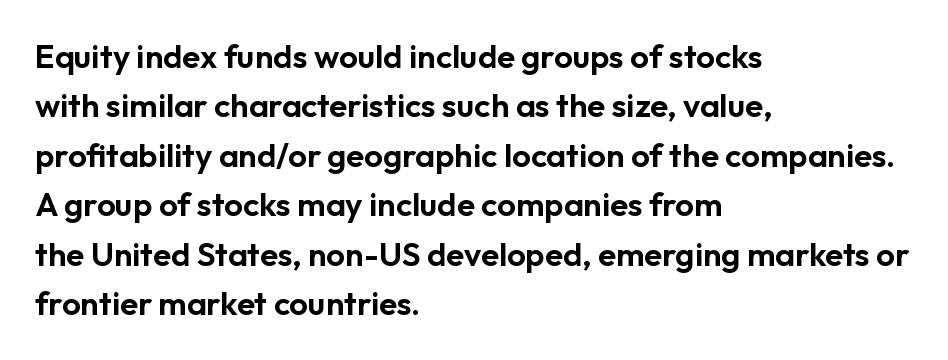
{"serif": "no", "italic": "no", "width": "normal", "stroke_contrast": "low", "x_height": "medium", "monospaced": "no", "underline": "no", "align": "left", "line_spacing": "normal", "line_spacing_ratio": 1.5, "letter_spacing": "normal", "letter_spacing_em": 0.0, "glyph_px": 33}
